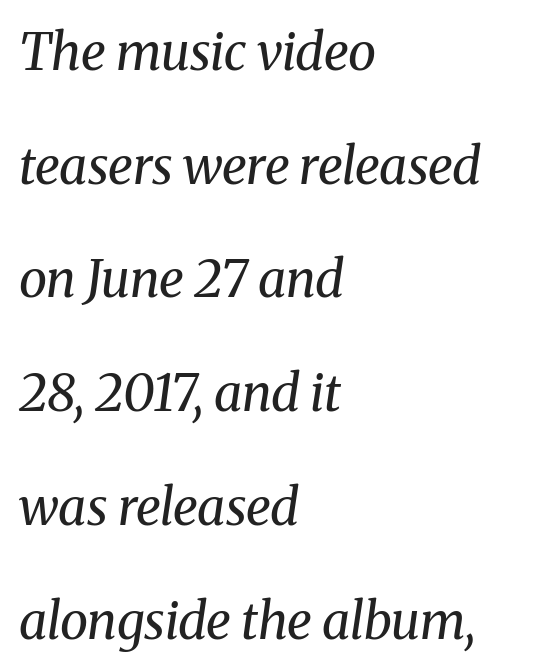
Q: Is the text bold? A: No.
Q: Is the text italic (slanted)? A: Yes, it leans right by about 8 degrees.
Q: Is the typeface a serif or a sans-serif typeface? A: Serif.
Q: Is the text underlined? A: No.
Q: How is the paragraph aligned? A: Left-aligned.
Q: Is the spacing between letters normal or unusually wide? A: Normal.
Q: Is the spacing between lines tight, normal or loose? A: Loose.
Q: Width (condensed, normal, or wide)? A: Normal.
Q: Stroke contrast? A: Medium.
Q: x-height? A: Medium.
Q: Monospaced? A: No.
